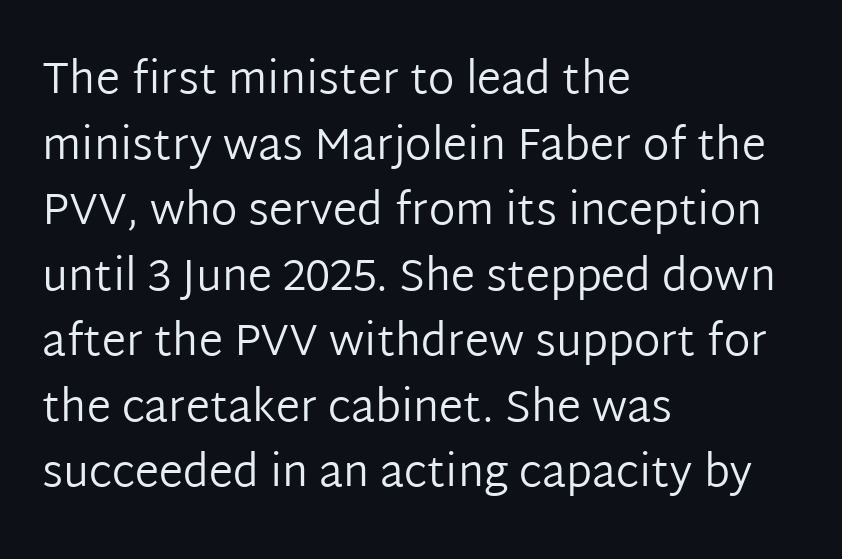
{"serif": "no", "italic": "no", "bold": "no", "weight": "regular", "width": "normal", "stroke_contrast": "low", "x_height": "medium", "monospaced": "no", "underline": "no", "align": "left", "line_spacing": "normal", "line_spacing_ratio": 1.49, "letter_spacing": "normal", "letter_spacing_em": 0.0, "glyph_px": 44}
